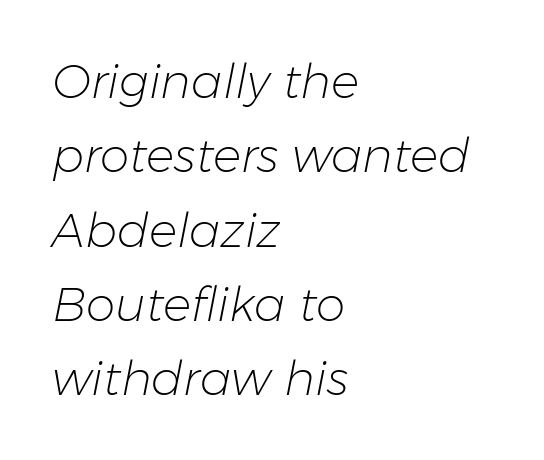
The image shows 47 px light type, italic (leaning right); set left-aligned, normal line spacing (1.58x), normal letter spacing, not underlined; low stroke contrast and a medium x-height.
